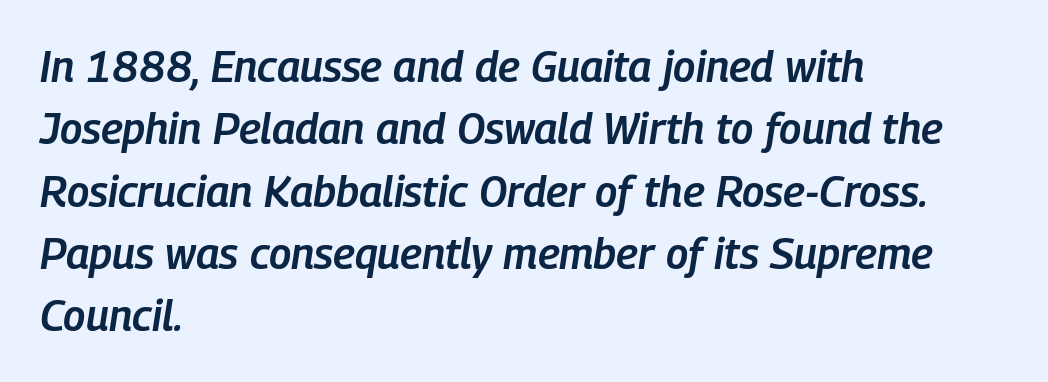
Q: Is the text bold? A: Semi-bold.
Q: Is the text italic (slanted)? A: Yes, it leans right by about 9 degrees.
Q: Is the text underlined? A: No.
Q: How is the paragraph aligned? A: Left-aligned.
Q: Is the spacing between letters normal or unusually wide? A: Normal.
Q: Is the spacing between lines tight, normal or loose? A: Normal.
Q: Width (condensed, normal, or wide)? A: Condensed.
Q: Stroke contrast? A: Low.
Q: x-height? A: Medium.
Q: Monospaced? A: No.
